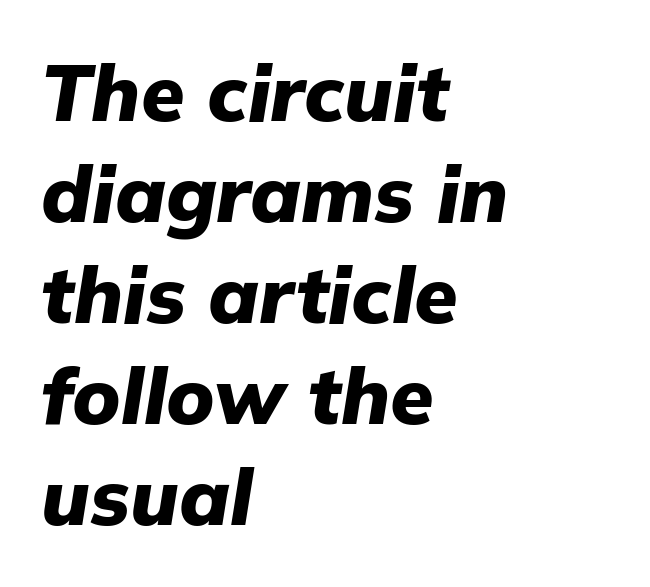
The image shows 79 px heavy type, italic (leaning right); set left-aligned, normal line spacing (1.28x), normal letter spacing, not underlined; low stroke contrast and a medium x-height.
